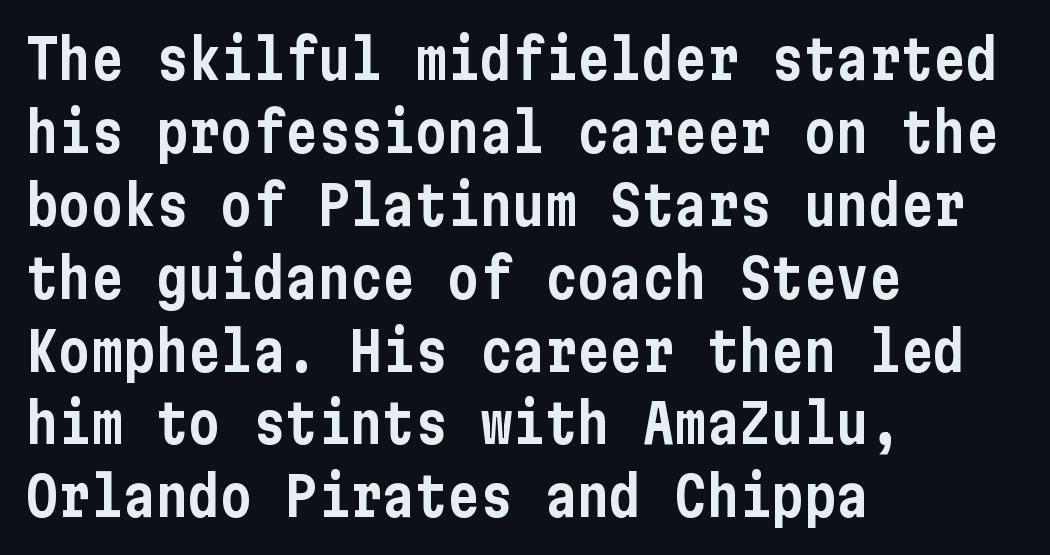
Q: Is the text italic (slanted)? A: No, it is upright.
Q: Is the typeface a serif or a sans-serif typeface? A: Sans-serif.
Q: Is the text underlined? A: No.
Q: How is the paragraph aligned? A: Left-aligned.
Q: Is the spacing between letters normal or unusually wide? A: Normal.
Q: Is the spacing between lines tight, normal or loose? A: Normal.
Q: Width (condensed, normal, or wide)? A: Condensed.
Q: Stroke contrast? A: Low.
Q: x-height? A: Medium.
